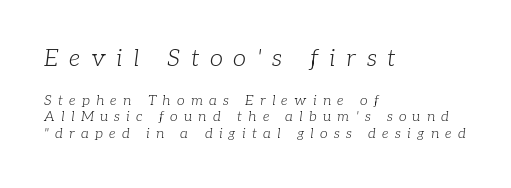
The string is rendered with underlining switched off. Where is the straight margin? On the left. This sample uses expanded letter spacing, leaving extra air between glyphs. Larger block? The one above; the one below is distinctly smaller.
